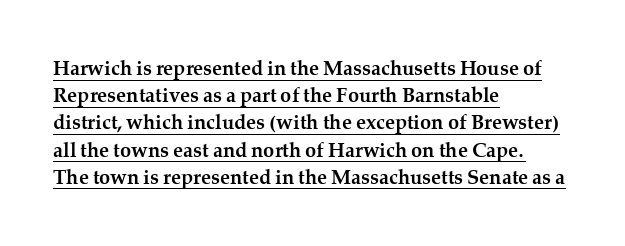
The image shows 20 px bold type, upright; set left-aligned, normal line spacing (1.36x), normal letter spacing, underlined.
